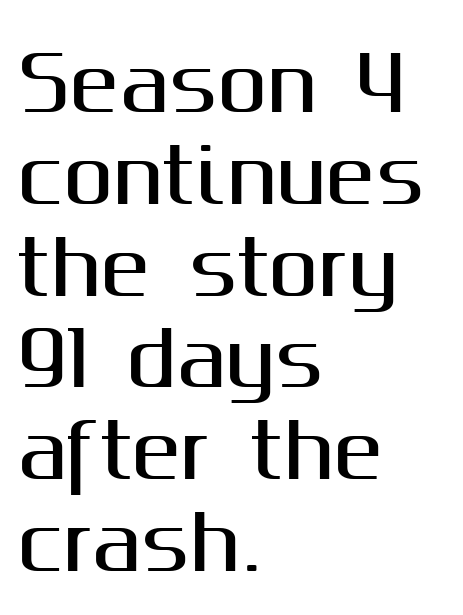
The image shows 74 px sans-serif type, upright; set left-aligned, line spacing 1.24x, normal letter spacing, not underlined; medium stroke contrast and a medium x-height.
